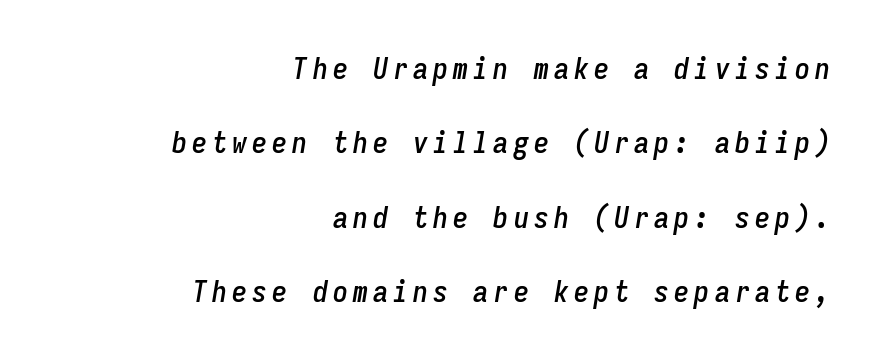
Q: Is the text italic (slanted)? A: Yes, it leans right by about 9 degrees.
Q: Is the text underlined? A: No.
Q: How is the paragraph aligned? A: Right-aligned.
Q: Is the spacing between lines tight, normal or loose? A: Loose.
Q: Width (condensed, normal, or wide)? A: Condensed.
Q: Stroke contrast? A: Low.
Q: x-height? A: Medium.
Q: Monospaced? A: Yes.
